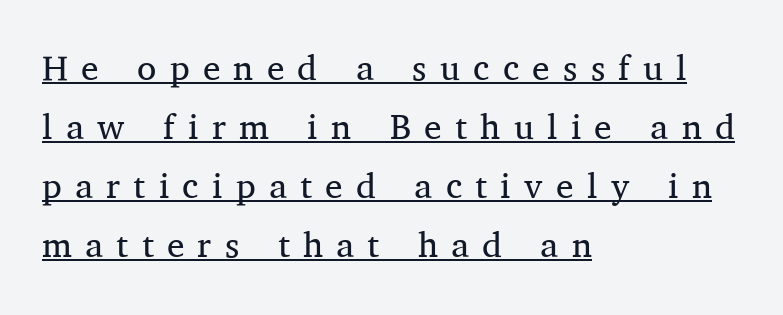
{"serif": "yes", "italic": "no", "bold": "no", "weight": "regular", "width": "normal", "stroke_contrast": "medium", "x_height": "medium", "monospaced": "no", "underline": "yes", "align": "left", "line_spacing": "normal", "line_spacing_ratio": 1.69, "letter_spacing": "wide", "letter_spacing_em": 0.38, "glyph_px": 35}
